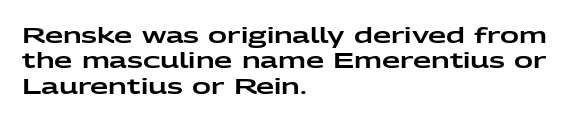
Short and long lines alike share a common starting point at left. Letters rest on an invisible, unmarked baseline. No extra tracking has been applied to these lines. Is there any slant? The stems are plumb.
